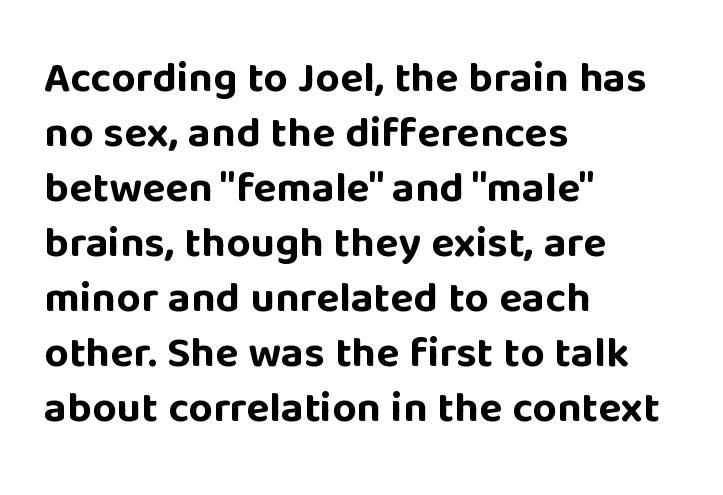
Q: Is the text bold? A: Yes.
Q: Is the text italic (slanted)? A: No, it is upright.
Q: Is the typeface a serif or a sans-serif typeface? A: Sans-serif.
Q: Is the text underlined? A: No.
Q: How is the paragraph aligned? A: Left-aligned.
Q: Is the spacing between letters normal or unusually wide? A: Normal.
Q: Is the spacing between lines tight, normal or loose? A: Normal.
Q: Width (condensed, normal, or wide)? A: Normal.
Q: Stroke contrast? A: Low.
Q: x-height? A: Large.
Q: Monospaced? A: No.
